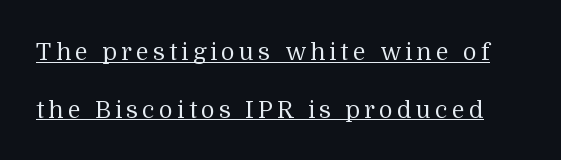
Q: Is the text bold? A: No.
Q: Is the text italic (slanted)? A: No, it is upright.
Q: Is the text underlined? A: Yes.
Q: Is the spacing between lines tight, normal or loose? A: Loose.
